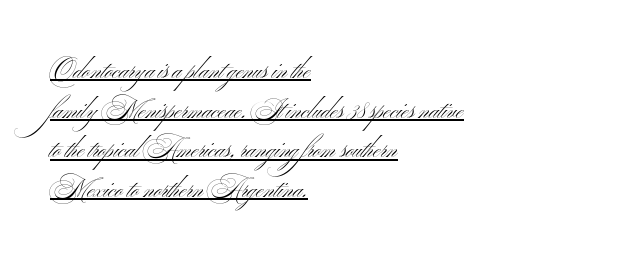
{"bold": "no", "underline": "yes", "align": "left", "line_spacing": "normal", "line_spacing_ratio": 1.65, "letter_spacing": "normal", "letter_spacing_em": 0.0, "glyph_px": 24}
